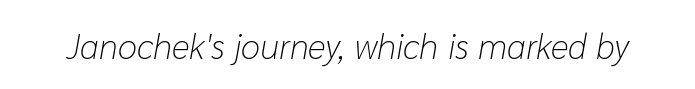
Yep, that's italic — everything's leaning. Any mark beneath the type? The region is blank. Standard letterfit; no display-style spreading of the glyphs. This sample has the flowing, uneven cadence of proportional lettering. Stroke thickness stays within the range of a standard reading face or lighter.
